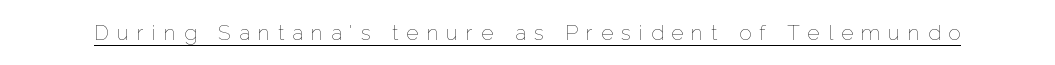
The image shows 21 px text type, upright; set unusually wide letter spacing (+0.38 em), underlined.
